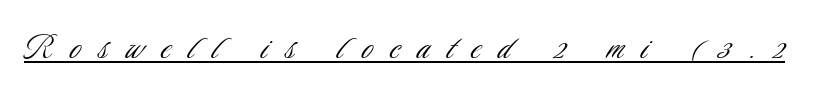
The image shows 39 px light, condensed sans-serif type; set unusually wide letter spacing (+0.46 em), underlined; low stroke contrast and a small x-height.
